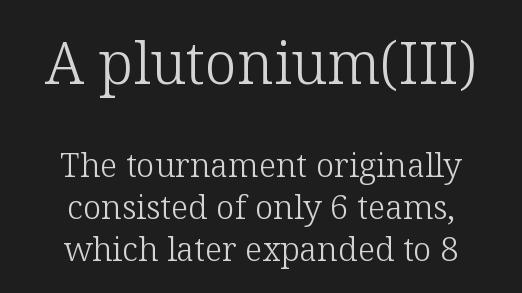
Q: Is the text bold? A: No.
Q: Is the text italic (slanted)? A: No, it is upright.
Q: Is the typeface a serif or a sans-serif typeface? A: Serif.
Q: Is the text underlined? A: No.
Q: How is the paragraph aligned? A: Centered.
Q: Is the spacing between letters normal or unusually wide? A: Normal.
Q: Is the spacing between lines tight, normal or loose? A: Normal.
Q: Which block of text is set in a larger size, the first (top) or the second (bottom)? A: The first (top) one.
Q: Width (condensed, normal, or wide)? A: Normal.
Q: Stroke contrast? A: Low.
Q: x-height? A: Medium.
Q: Monospaced? A: No.
